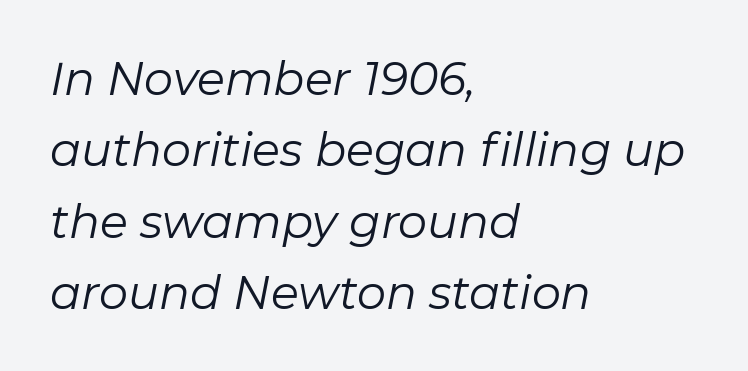
Q: Is the text bold? A: No.
Q: Is the text italic (slanted)? A: Yes, it leans right by about 11 degrees.
Q: Is the text underlined? A: No.
Q: How is the paragraph aligned? A: Left-aligned.
Q: Is the spacing between letters normal or unusually wide? A: Normal.
Q: Is the spacing between lines tight, normal or loose? A: Normal.
Q: Width (condensed, normal, or wide)? A: Normal.
Q: Stroke contrast? A: Low.
Q: x-height? A: Medium.
Q: Monospaced? A: No.
